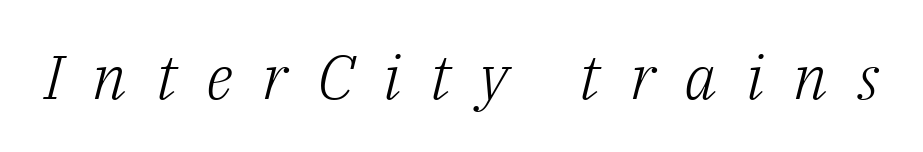
Q: Is the text bold? A: No.
Q: Is the text italic (slanted)? A: Yes, it leans right by about 14 degrees.
Q: Is the typeface a serif or a sans-serif typeface? A: Serif.
Q: Is the text underlined? A: No.
Q: Is the spacing between letters normal or unusually wide? A: Unusually wide.
Q: Width (condensed, normal, or wide)? A: Normal.
Q: Stroke contrast? A: Low.
Q: x-height? A: Medium.
Q: Monospaced? A: No.
